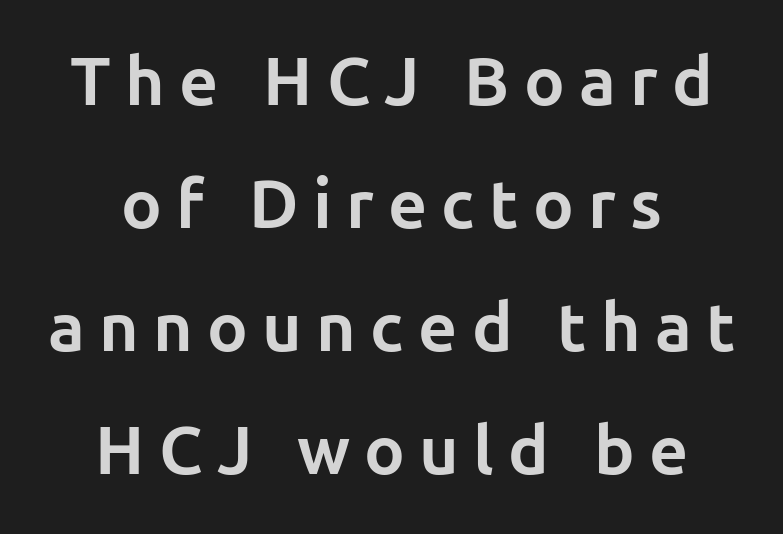
{"serif": "no", "italic": "no", "bold": "yes", "weight": "bold", "width": "normal", "stroke_contrast": "low", "x_height": "medium", "monospaced": "no", "underline": "no", "align": "center", "line_spacing_ratio": 1.81, "letter_spacing": "wide", "letter_spacing_em": 0.21, "glyph_px": 68}
